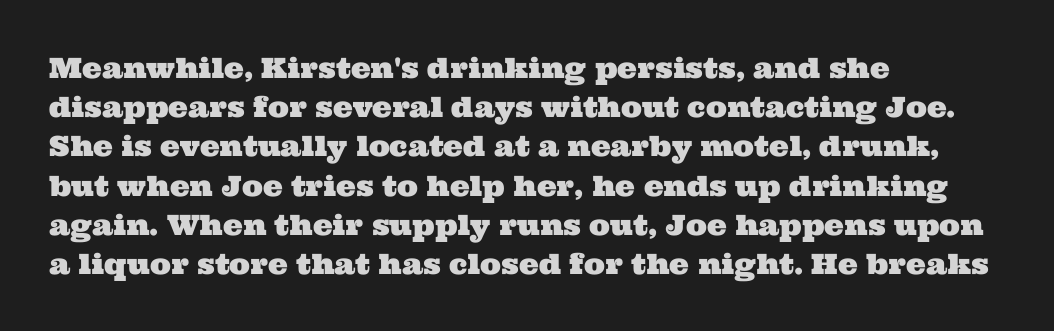
Q: Is the typeface a serif or a sans-serif typeface? A: Serif.
Q: Is the text underlined? A: No.
Q: How is the paragraph aligned? A: Left-aligned.
Q: Is the spacing between letters normal or unusually wide? A: Normal.
Q: Is the spacing between lines tight, normal or loose? A: Normal.
Q: Width (condensed, normal, or wide)? A: Wide.
Q: Stroke contrast? A: Medium.
Q: x-height? A: Medium.
Q: Monospaced? A: No.
